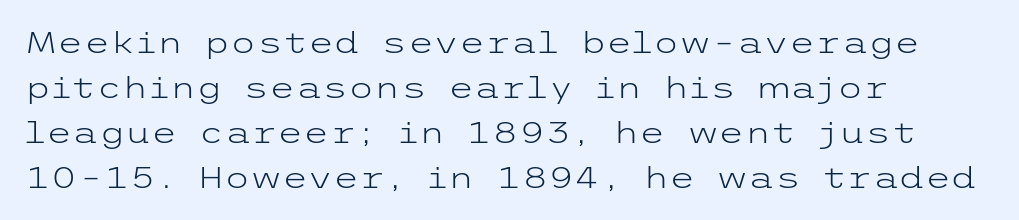
Stroke mass is kept to a normal reading level or below. The text was rendered using a sans face with plain stroke endings. Each new line begins a customary step beneath the previous one. Nobody touched the tracking dial on this one.
